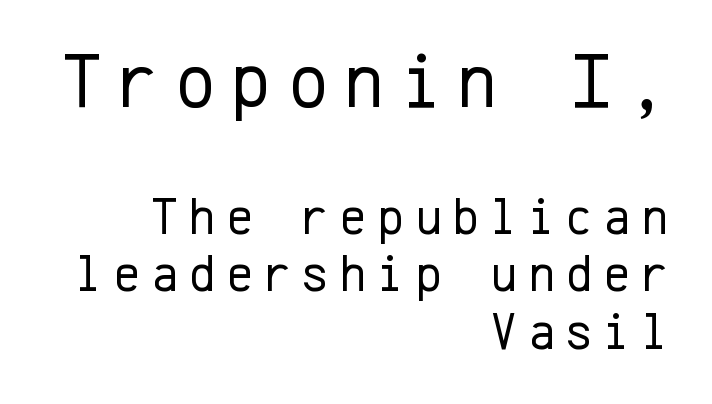
Q: Is the text bold? A: No.
Q: Is the text italic (slanted)? A: No, it is upright.
Q: Is the typeface a serif or a sans-serif typeface? A: Sans-serif.
Q: Is the text underlined? A: No.
Q: How is the paragraph aligned? A: Right-aligned.
Q: Is the spacing between letters normal or unusually wide? A: Unusually wide.
Q: Is the spacing between lines tight, normal or loose? A: Tight.
Q: Which block of text is set in a larger size, the first (top) or the second (bottom)? A: The first (top) one.
Q: Width (condensed, normal, or wide)? A: Normal.
Q: Stroke contrast? A: Low.
Q: x-height? A: Medium.
Q: Monospaced? A: Yes.
